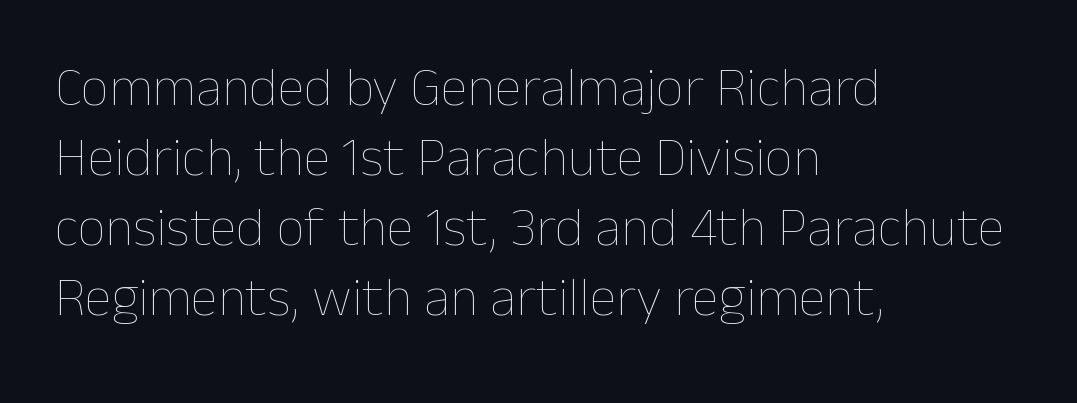
Q: Is the text bold? A: No.
Q: Is the text italic (slanted)? A: No, it is upright.
Q: Is the text underlined? A: No.
Q: How is the paragraph aligned? A: Left-aligned.
Q: Is the spacing between letters normal or unusually wide? A: Normal.
Q: Is the spacing between lines tight, normal or loose? A: Normal.
Q: Width (condensed, normal, or wide)? A: Normal.
Q: Stroke contrast? A: Low.
Q: x-height? A: Medium.
Q: Monospaced? A: No.
